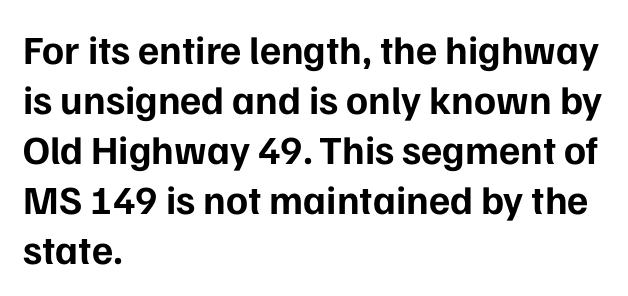
Looks like regular typesetting: each glyph gets only the width it needs. The rendering uses a moderate line-height, typical for paragraphs. Upright lettering throughout. Descenders are the only things crossing below the line. How are the letters spaced? Ordinarily, with no added tracking.
